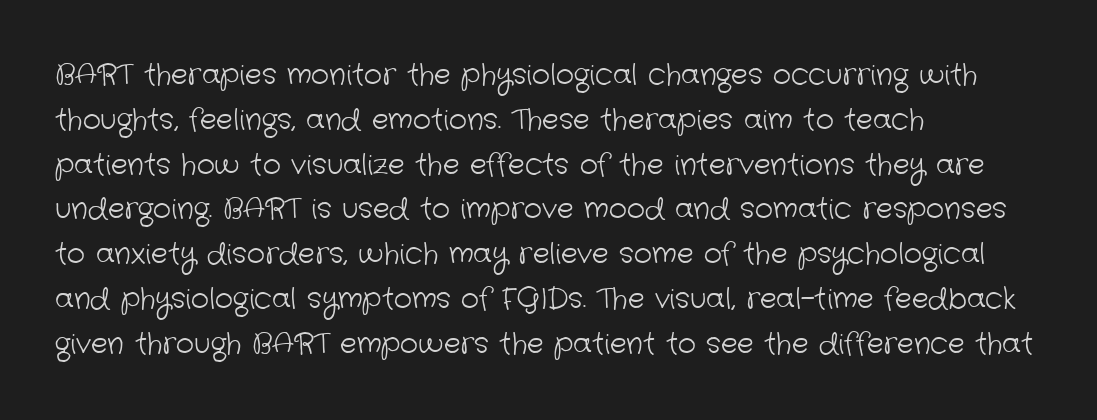
In terms of leading, this rendering sits right in the middle. Letters have the restrained weight of plain body copy at most. There is no visible air inserted between adjacent glyphs. The glyphs in this specimen are sans serif.
